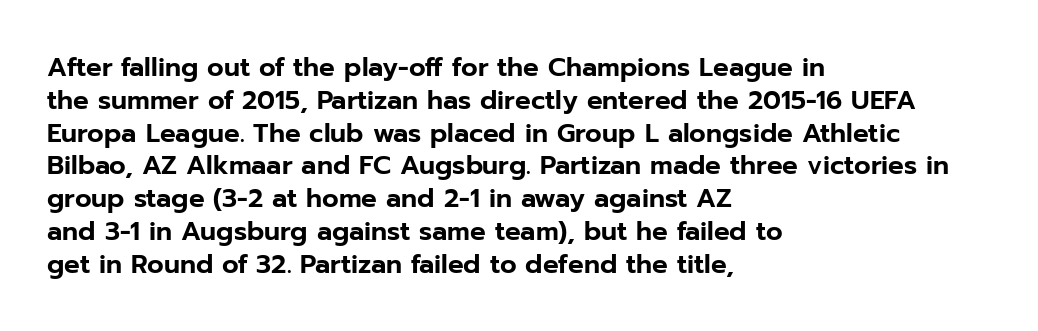
{"italic": "no", "underline": "no", "align": "left", "line_spacing": "normal", "line_spacing_ratio": 1.26, "letter_spacing": "normal", "letter_spacing_em": 0.0, "glyph_px": 26}
